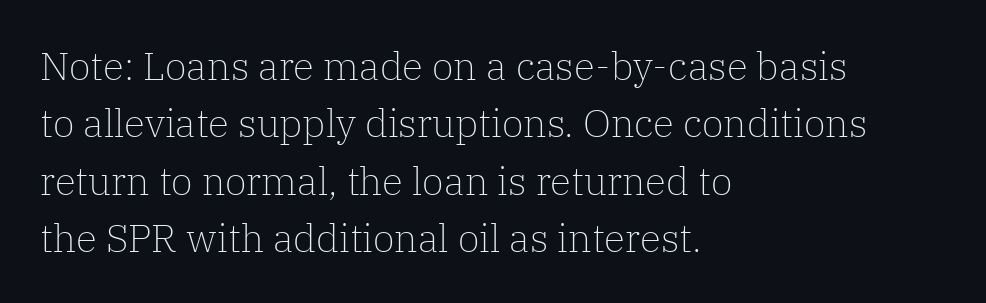
Q: Is the text bold? A: No.
Q: Is the text italic (slanted)? A: No, it is upright.
Q: Is the typeface a serif or a sans-serif typeface? A: Serif.
Q: Is the text underlined? A: No.
Q: How is the paragraph aligned? A: Left-aligned.
Q: Is the spacing between letters normal or unusually wide? A: Normal.
Q: Is the spacing between lines tight, normal or loose? A: Normal.
Q: Width (condensed, normal, or wide)? A: Normal.
Q: Stroke contrast? A: Low.
Q: x-height? A: Medium.
Q: Monospaced? A: No.
